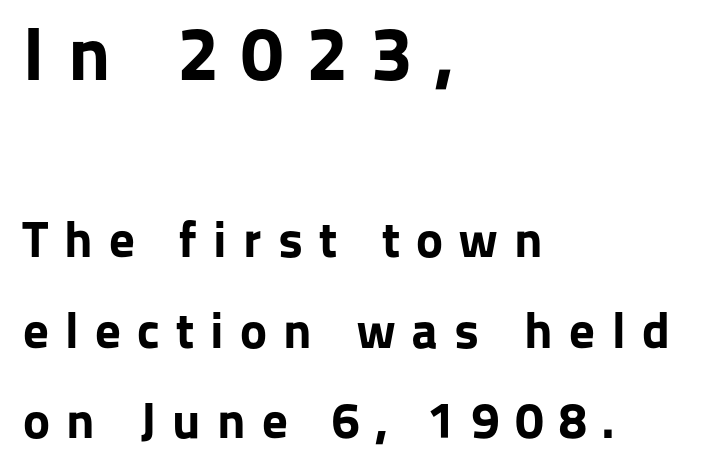
{"serif": "no", "italic": "no", "bold": "yes", "weight": "bold", "width": "normal", "stroke_contrast": "low", "x_height": "medium", "monospaced": "no", "underline": "no", "align": "left", "line_spacing_ratio": 1.77, "letter_spacing": "wide", "letter_spacing_em": 0.32, "larger_block": "first", "size_ratio": 1.49, "glyph_px": 76}
